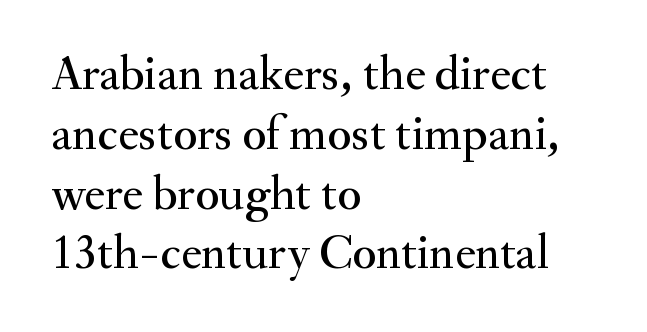
{"serif": "yes", "italic": "no", "width": "normal", "stroke_contrast": "medium", "x_height": "small", "monospaced": "no", "underline": "no", "align": "left", "line_spacing_ratio": 1.22, "letter_spacing": "normal", "letter_spacing_em": 0.0, "glyph_px": 49}
